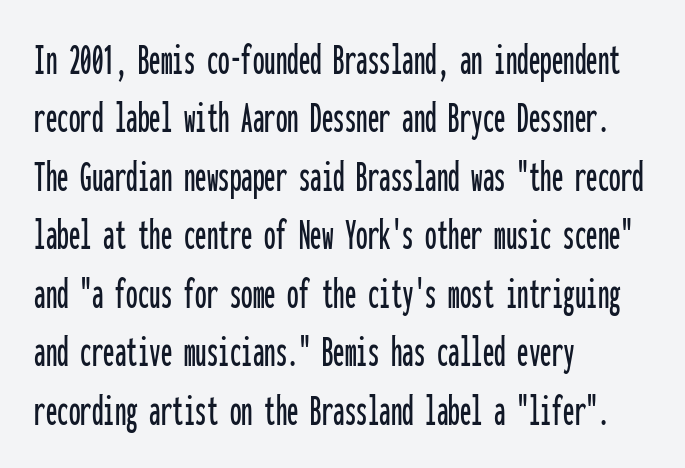
Rule under the text: the space is simply empty. The passage is arranged the way most books set body copy — flush left. The letters march in equal steps, a hallmark of fixed-pitch type. The passage shown has conventional tracking throughout.
